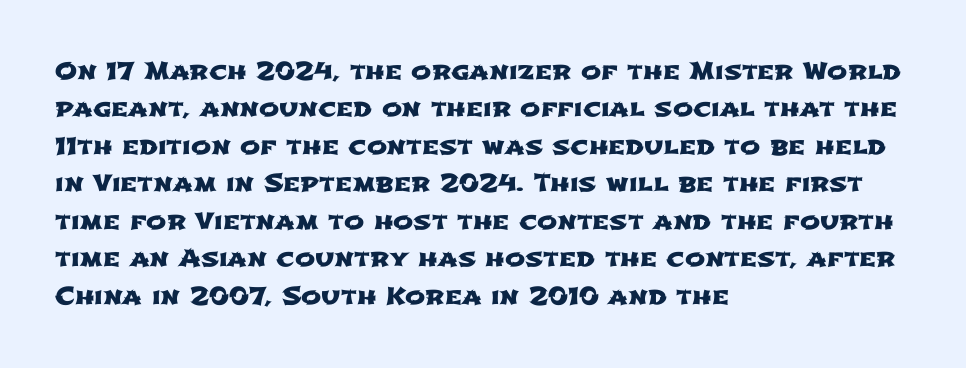
Has an underline been added? It has not. Vertical spacing — default. The lines are quadded left. No extra tracking has been applied to these lines.
